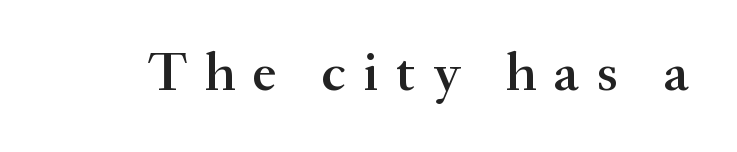
The image shows 55 px semibold serif type, upright; set unusually wide letter spacing (+0.32 em), not underlined; medium stroke contrast and a small x-height.
